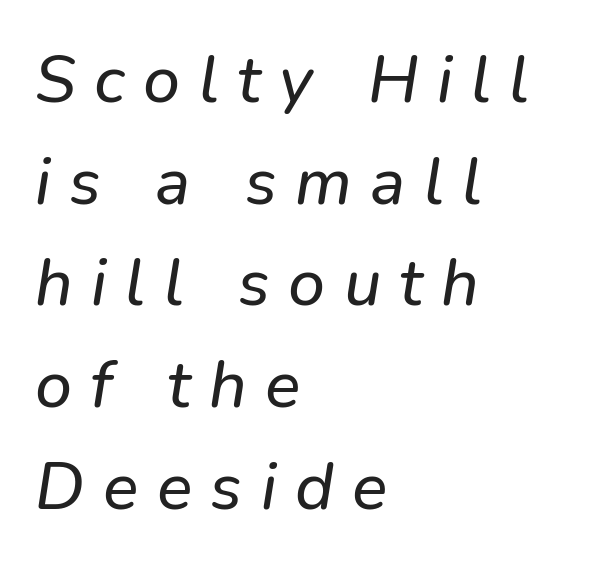
You could not count columns in this text — the font is proportionally spaced. Are there feet on the stems? There aren't — it's a sans. Between one letter and the next there's a generous, obvious gap. Is the block centered? No — it sits flush against the left margin. The block of text has a typical density, with ordinary space between rows. Check the space under the baseline: it is left empty.
